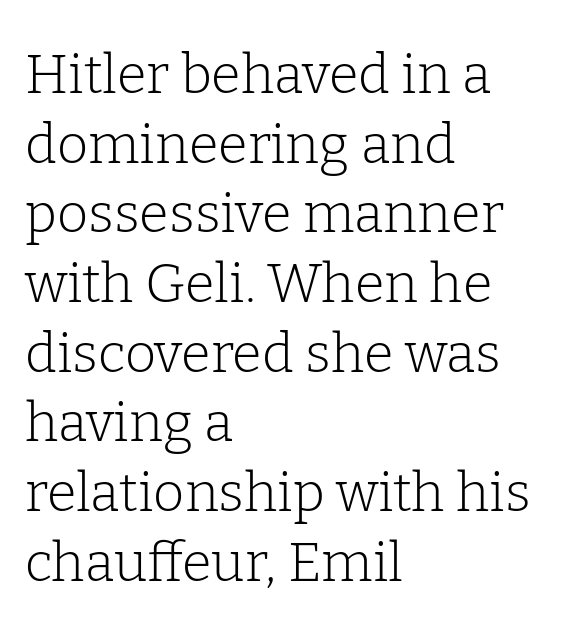
Yep, those are serifs on the letters. In terms of letterspacing, this is plain default setting. Italic: no, the glyphs are upright roman. The glyphs are unaccompanied by any horizontal stroke below them.
